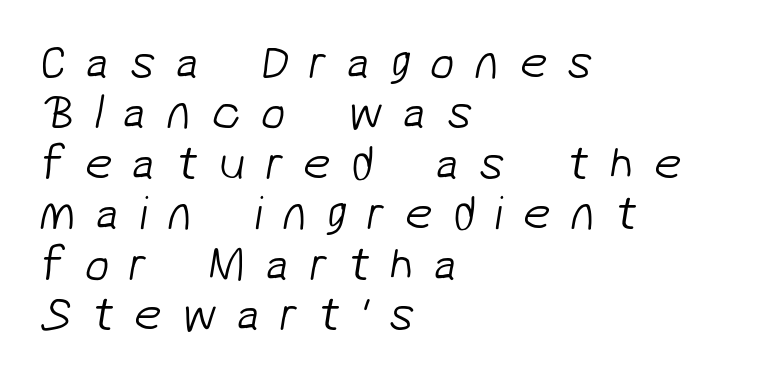
Decoration check: the copy has no underline. The characters are drawn with everyday or finer stroke widths. The face used here is rendered with a markedly widened letterfit. Typographically, this falls in the sans-serif category. These lines are rendered in a variable-pitch font.
